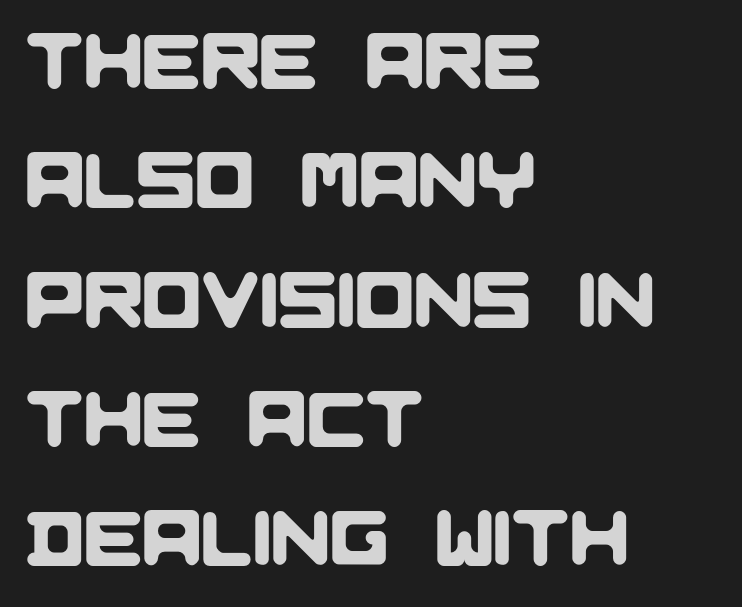
The image shows 78 px sans-serif type; set left-aligned, normal line spacing (1.53x), normal letter spacing, not underlined; low stroke contrast and a large x-height.
